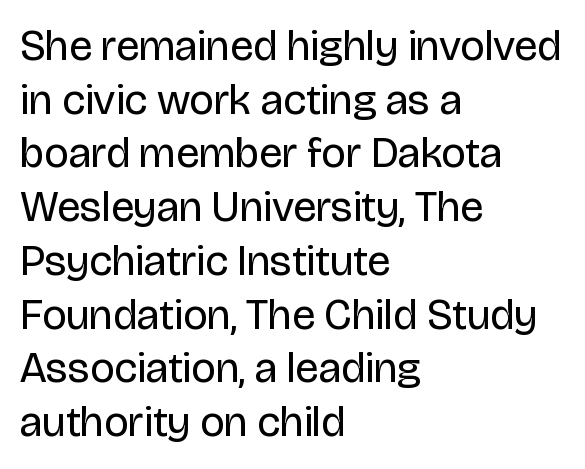
Q: Is the text bold? A: No.
Q: Is the text italic (slanted)? A: No, it is upright.
Q: Is the typeface a serif or a sans-serif typeface? A: Sans-serif.
Q: Is the text underlined? A: No.
Q: How is the paragraph aligned? A: Left-aligned.
Q: Is the spacing between letters normal or unusually wide? A: Normal.
Q: Is the spacing between lines tight, normal or loose? A: Normal.
Q: Width (condensed, normal, or wide)? A: Normal.
Q: Stroke contrast? A: Low.
Q: x-height? A: Large.
Q: Monospaced? A: No.
